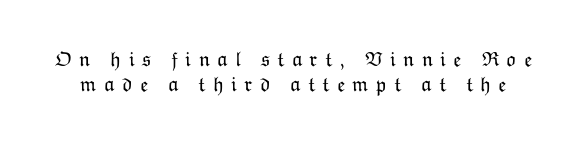
The string is rendered with underlining switched off. The weight would be labelled regular, book, light, or lighter still. Vertical strokes here are truly vertical. How are the letters spaced? Widely, with obvious added tracking.
